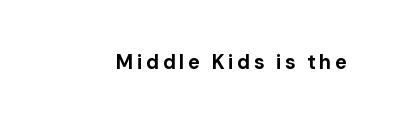
Q: Is the text bold? A: Yes.
Q: Is the text italic (slanted)? A: No, it is upright.
Q: Is the text underlined? A: No.
